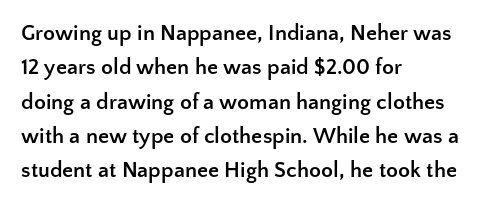
The image shows 22 px bold type, upright; set left-aligned, normal line spacing (1.56x), normal letter spacing, not underlined.
